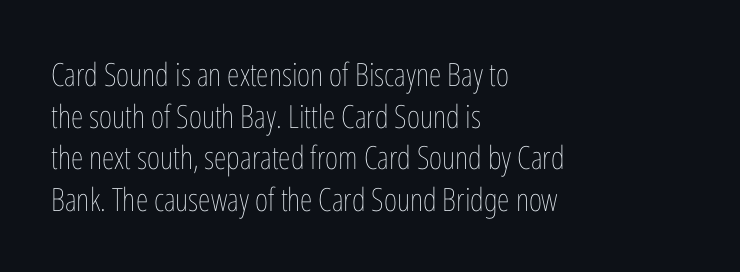
Observe the ordinary spacing: letters are neighbours, not strangers. Here the designer chose a conventional face with non-uniform glyph widths. Check under the words: just untouched page. Interline gaps are of average width in this sample.
